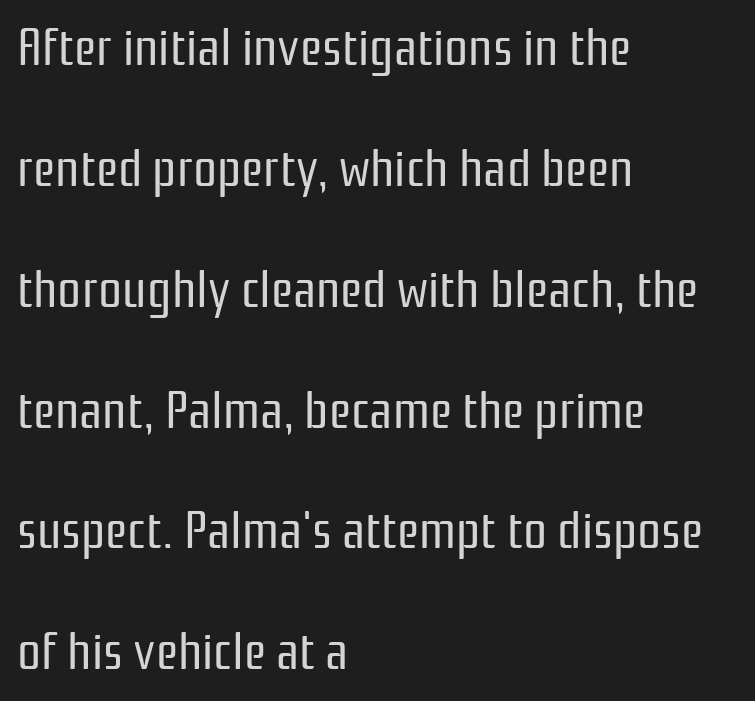
The image shows 53 px regular-weight, condensed sans-serif type, upright; set left-aligned, loose line spacing (2.28x), normal letter spacing, not underlined; low stroke contrast and a medium x-height.
